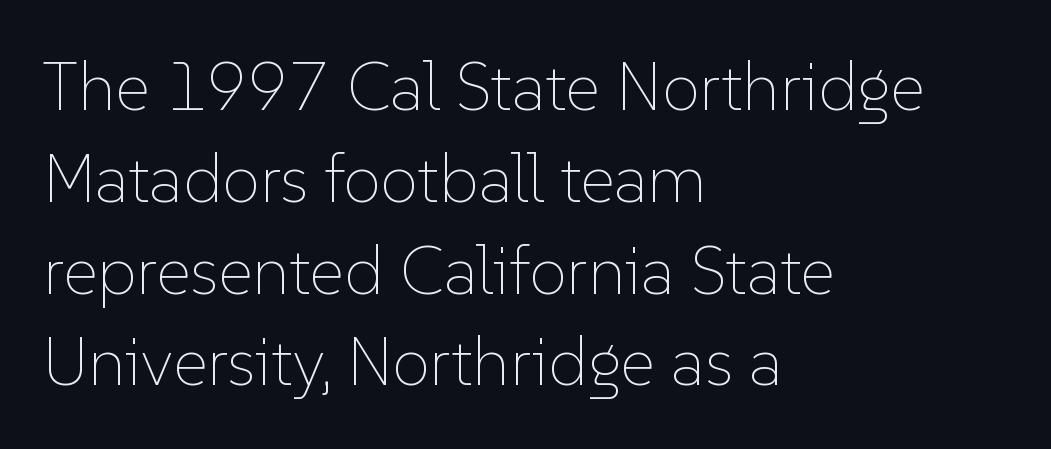
Q: Is the text bold? A: No.
Q: Is the text italic (slanted)? A: No, it is upright.
Q: Is the text underlined? A: No.
Q: How is the paragraph aligned? A: Left-aligned.
Q: Is the spacing between letters normal or unusually wide? A: Normal.
Q: Is the spacing between lines tight, normal or loose? A: Normal.
Q: Width (condensed, normal, or wide)? A: Normal.
Q: Stroke contrast? A: Low.
Q: x-height? A: Medium.
Q: Monospaced? A: No.
